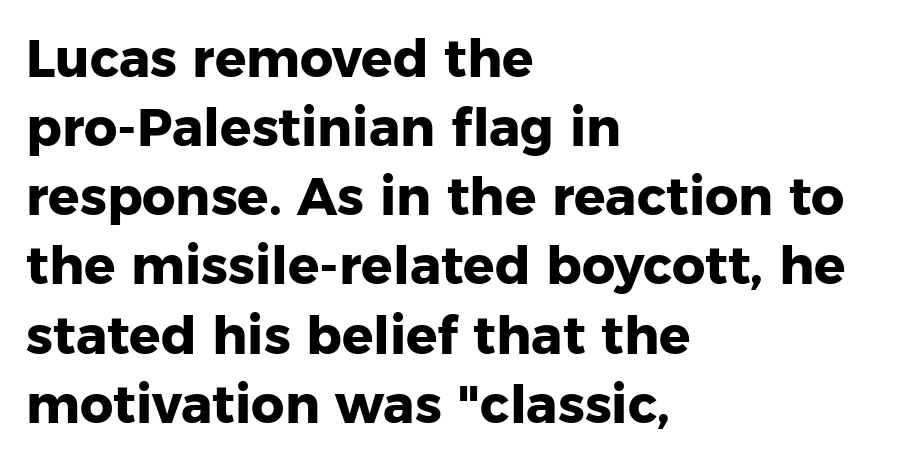
Leftover space on each line is placed entirely after the last word. The designer left line spacing at the default. Every stem runs plumb, perpendicular to the baseline. The letters advance in unequal steps, a hallmark of proportional type. This rendering features lettering with no underline.
